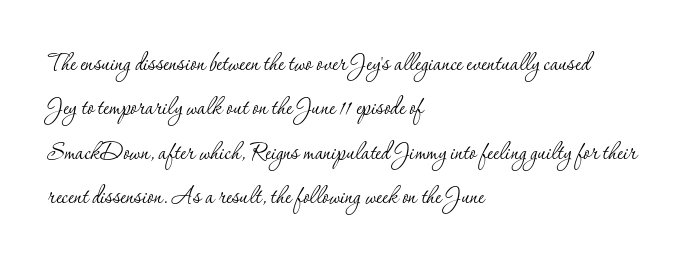
The letters look calm and open, with moderate or lighter stems. Spacing between characters is what you'd get straight out of the box. A typesetter would call this proportional, since set widths differ per character. Each row of text sits above clean, open space.
